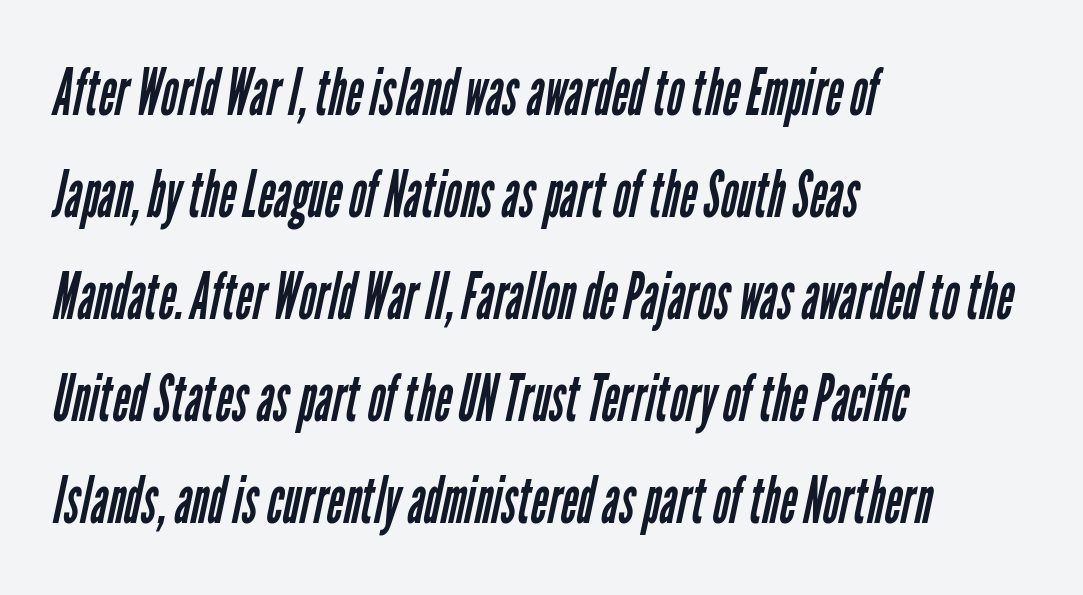
The image shows 65 px regular-weight, condensed sans-serif type; set left-aligned, normal line spacing (1.57x), normal letter spacing, not underlined; low stroke contrast and a medium x-height.
